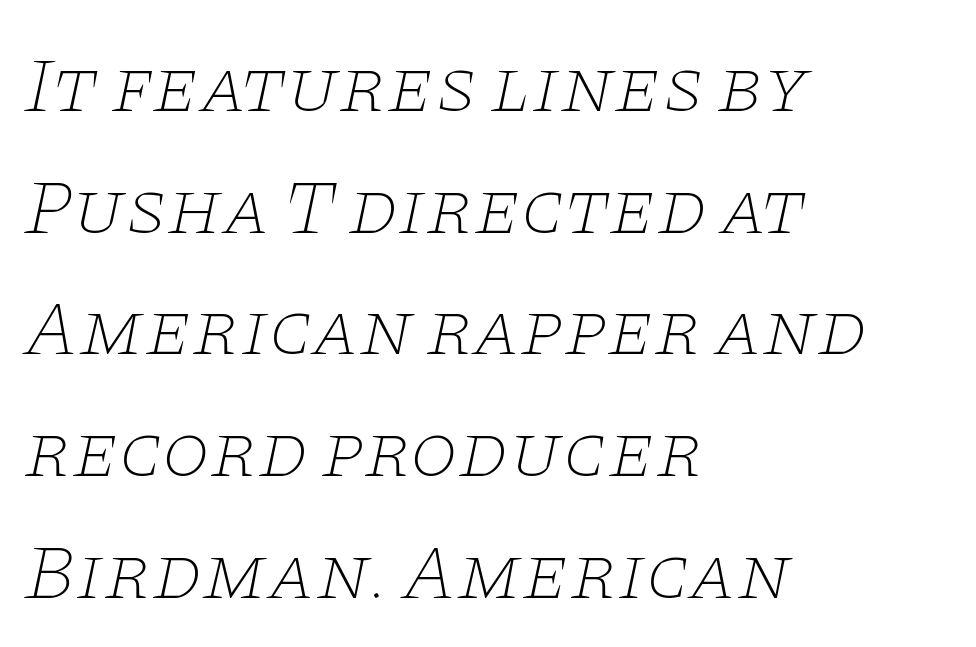
Q: Is the text bold? A: No.
Q: Is the text italic (slanted)? A: Yes, it leans right by about 11 degrees.
Q: Is the typeface a serif or a sans-serif typeface? A: Serif.
Q: Is the text underlined? A: No.
Q: How is the paragraph aligned? A: Left-aligned.
Q: Is the spacing between letters normal or unusually wide? A: Normal.
Q: Is the spacing between lines tight, normal or loose? A: Normal.
Q: Width (condensed, normal, or wide)? A: Wide.
Q: Stroke contrast? A: Low.
Q: x-height? A: Large.
Q: Monospaced? A: No.
